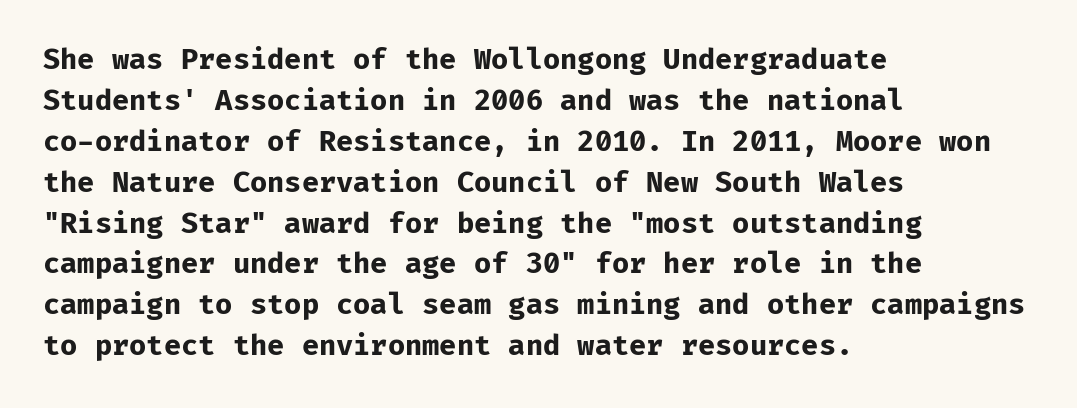
The image shows 28 px bold sans-serif type, upright; set left-aligned, normal line spacing (1.46x), normal letter spacing, not underlined; low stroke contrast and a medium x-height.
